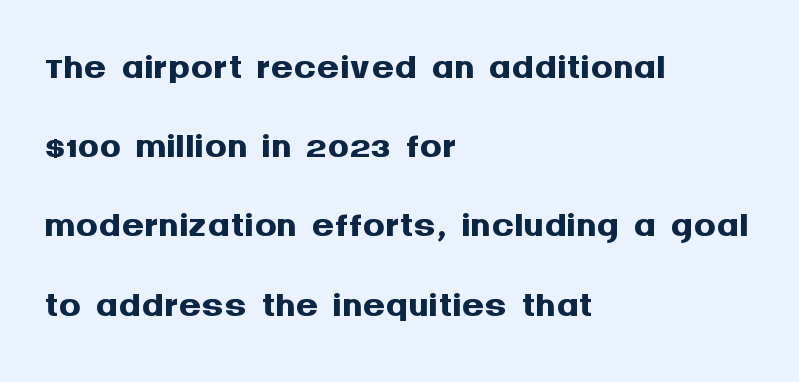
Q: Is the text bold? A: Yes.
Q: Is the text italic (slanted)? A: No, it is upright.
Q: Is the typeface a serif or a sans-serif typeface? A: Sans-serif.
Q: Is the text underlined? A: No.
Q: How is the paragraph aligned? A: Left-aligned.
Q: Is the spacing between letters normal or unusually wide? A: Normal.
Q: Is the spacing between lines tight, normal or loose? A: Normal.
Q: Width (condensed, normal, or wide)? A: Normal.
Q: Stroke contrast? A: Medium.
Q: x-height? A: Large.
Q: Monospaced? A: No.
